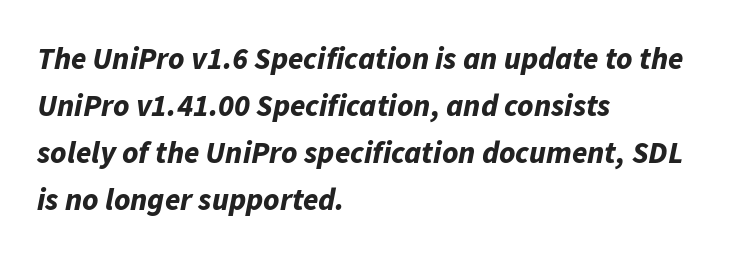
{"italic": "yes", "lean": "right", "slant_degrees": 11, "bold": "yes", "weight": "bold", "width": "normal", "stroke_contrast": "low", "x_height": "medium", "monospaced": "no", "underline": "no", "align": "left", "line_spacing": "normal", "line_spacing_ratio": 1.52, "letter_spacing": "normal", "letter_spacing_em": 0.0, "glyph_px": 31}
